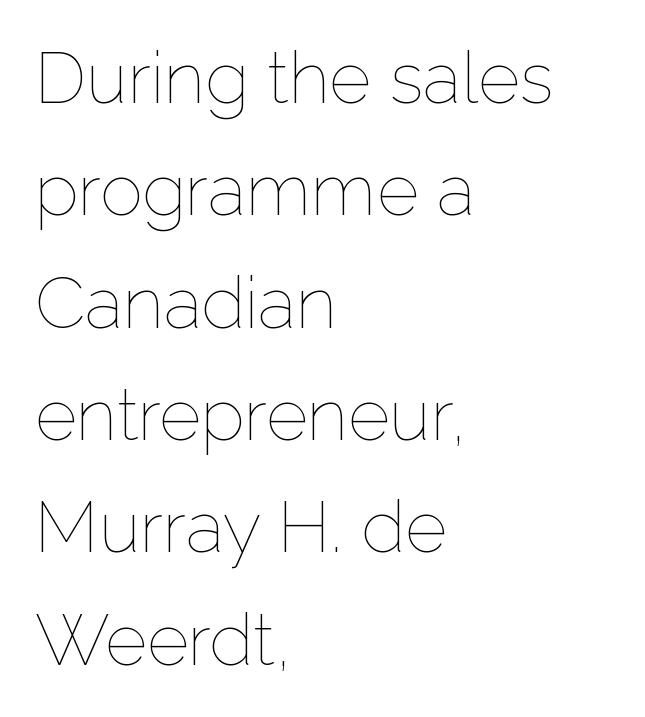
Q: Is the text bold? A: No.
Q: Is the text italic (slanted)? A: No, it is upright.
Q: Is the text underlined? A: No.
Q: How is the paragraph aligned? A: Left-aligned.
Q: Is the spacing between letters normal or unusually wide? A: Normal.
Q: Is the spacing between lines tight, normal or loose? A: Normal.
Q: Width (condensed, normal, or wide)? A: Normal.
Q: Stroke contrast? A: Low.
Q: x-height? A: Medium.
Q: Monospaced? A: No.
